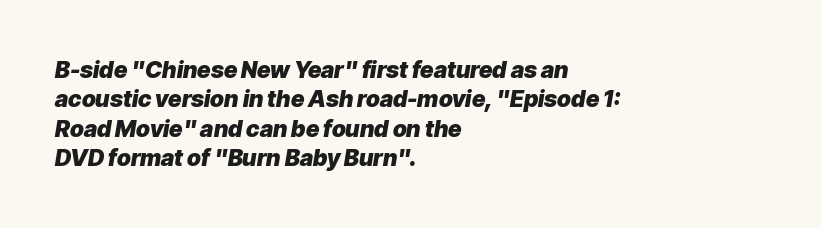
Q: Is the text bold? A: Yes.
Q: Is the text italic (slanted)? A: Yes, it leans right by about 9 degrees.
Q: Is the text underlined? A: No.
Q: How is the paragraph aligned? A: Left-aligned.
Q: Is the spacing between letters normal or unusually wide? A: Normal.
Q: Is the spacing between lines tight, normal or loose? A: Normal.
